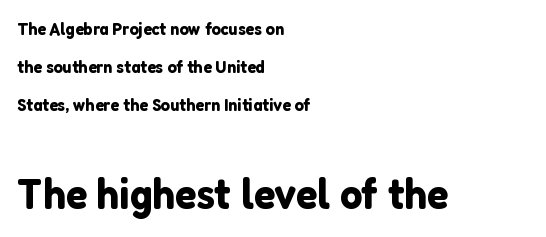
How would I describe the line gaps? Wide and relaxed. Small over large — that's the arrangement of the two blocks here. Here the designer chose a conventional face with non-uniform glyph widths. Here the glyphs are tracked normally, forming tight word shapes.
